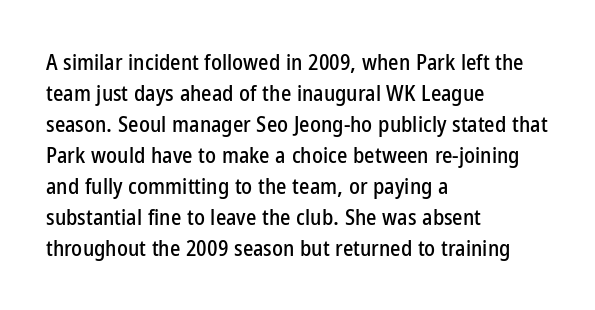
Q: Is the text italic (slanted)? A: No, it is upright.
Q: Is the text underlined? A: No.
Q: How is the paragraph aligned? A: Left-aligned.
Q: Is the spacing between letters normal or unusually wide? A: Normal.
Q: Is the spacing between lines tight, normal or loose? A: Normal.
